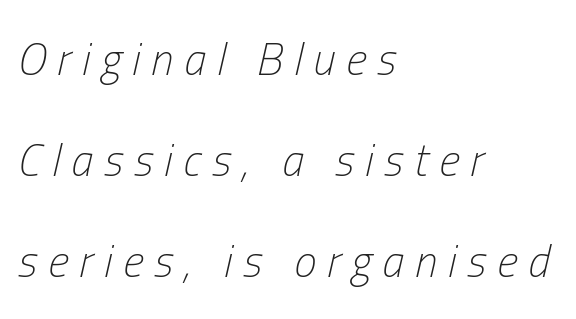
A typesetter would call this proportional, since set widths differ per character. The horizontal fit of the characters is loose and conspicuously gappy. Italic? Definitely — the glyphs are oblique. The typeface has the unassuming heft of standard copy or less. Notice how the passage keeps a crisp vertical edge on the left only. Summary of vertical rhythm: relaxed, with wide interline spacing.
